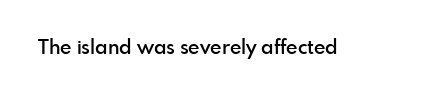
Q: Is the text bold? A: Semi-bold.
Q: Is the text italic (slanted)? A: No, it is upright.
Q: Is the text underlined? A: No.
Q: Is the spacing between letters normal or unusually wide? A: Normal.
